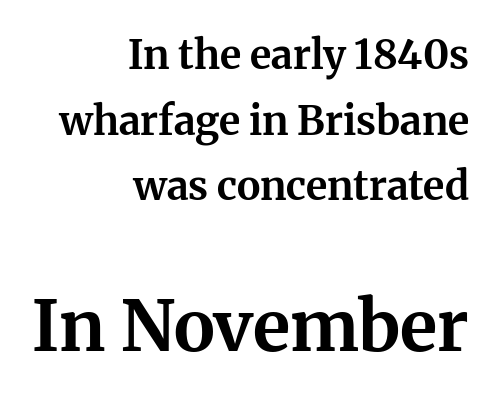
What's the leading like? Ordinary, nothing unusual. The font family rendered here belongs to the serif group. You can tell it's not italic because the verticals are truly vertical. The horizontal fit of the characters is conventional and even. Letters rest on an invisible, unmarked baseline.
